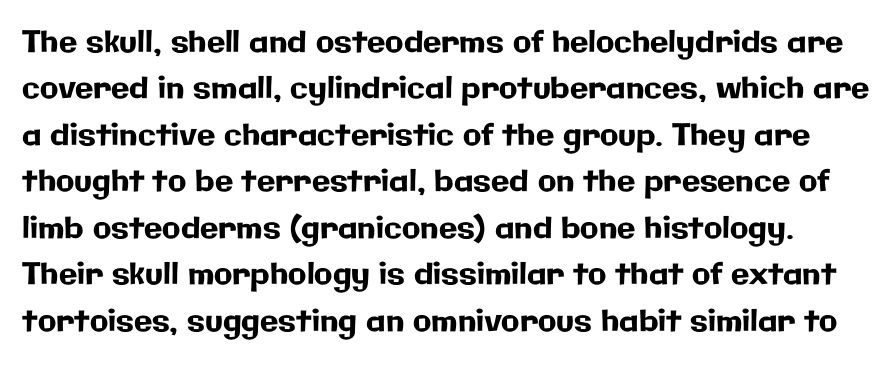
Q: Is the text italic (slanted)? A: No, it is upright.
Q: Is the typeface a serif or a sans-serif typeface? A: Sans-serif.
Q: Is the text underlined? A: No.
Q: Is the spacing between letters normal or unusually wide? A: Normal.
Q: Is the spacing between lines tight, normal or loose? A: Normal.
Q: Width (condensed, normal, or wide)? A: Normal.
Q: Stroke contrast? A: Low.
Q: x-height? A: Medium.
Q: Monospaced? A: No.
